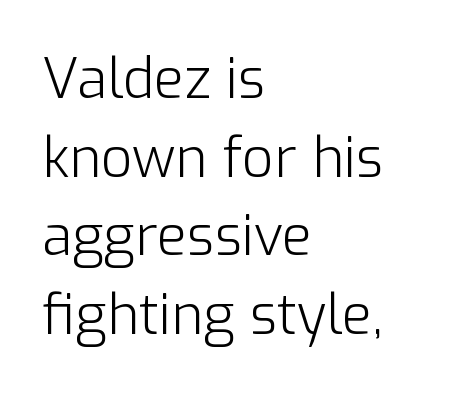
Ink coverage per letter is moderate at most. These lines are rendered in a variable-pitch font. Short and long lines alike share a common starting point at left. Letters rest on an invisible, unmarked baseline. Letterform terminals end flat and unadorned throughout the passage. These lines were composed using upright roman letters.
